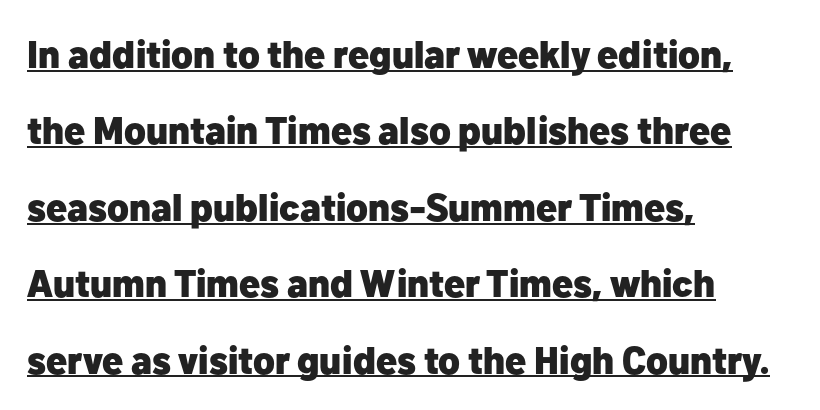
{"serif": "no", "italic": "no", "bold": "yes", "weight": "heavy", "width": "normal", "stroke_contrast": "low", "x_height": "medium", "monospaced": "no", "underline": "yes", "align": "left", "line_spacing": "loose", "line_spacing_ratio": 2.01, "letter_spacing": "normal", "letter_spacing_em": 0.0, "glyph_px": 38}
